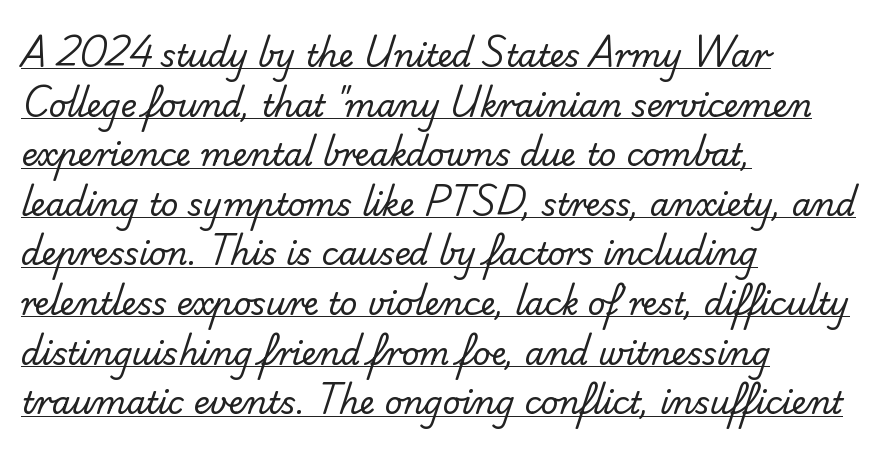
Q: Is the text bold? A: No.
Q: Is the typeface a serif or a sans-serif typeface? A: Sans-serif.
Q: Is the text underlined? A: Yes.
Q: How is the paragraph aligned? A: Left-aligned.
Q: Is the spacing between letters normal or unusually wide? A: Normal.
Q: Is the spacing between lines tight, normal or loose? A: Normal.
Q: Width (condensed, normal, or wide)? A: Normal.
Q: Stroke contrast? A: Low.
Q: x-height? A: Small.
Q: Monospaced? A: No.
